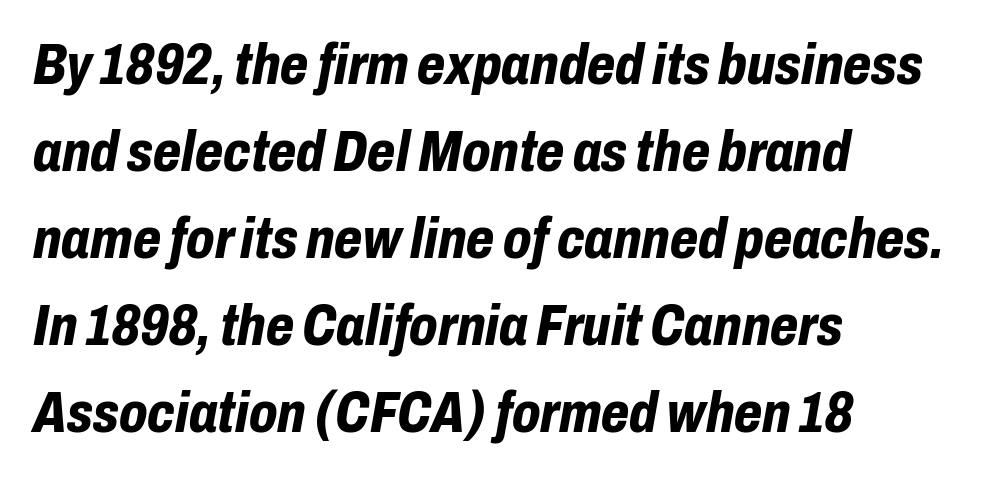
Q: Is the text bold? A: Yes.
Q: Is the text italic (slanted)? A: Yes, it leans right by about 10 degrees.
Q: Is the text underlined? A: No.
Q: How is the paragraph aligned? A: Left-aligned.
Q: Is the spacing between letters normal or unusually wide? A: Normal.
Q: Is the spacing between lines tight, normal or loose? A: Normal.
Q: Width (condensed, normal, or wide)? A: Condensed.
Q: Stroke contrast? A: Low.
Q: x-height? A: Medium.
Q: Monospaced? A: No.
